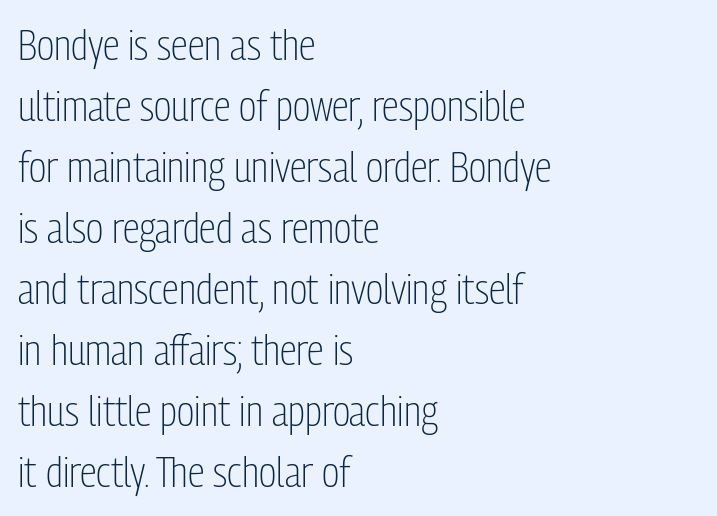
Q: Is the text bold? A: No.
Q: Is the text italic (slanted)? A: No, it is upright.
Q: Is the typeface a serif or a sans-serif typeface? A: Sans-serif.
Q: Is the text underlined? A: No.
Q: How is the paragraph aligned? A: Left-aligned.
Q: Is the spacing between letters normal or unusually wide? A: Normal.
Q: Is the spacing between lines tight, normal or loose? A: Normal.
Q: Width (condensed, normal, or wide)? A: Condensed.
Q: Stroke contrast? A: Low.
Q: x-height? A: Medium.
Q: Monospaced? A: No.
